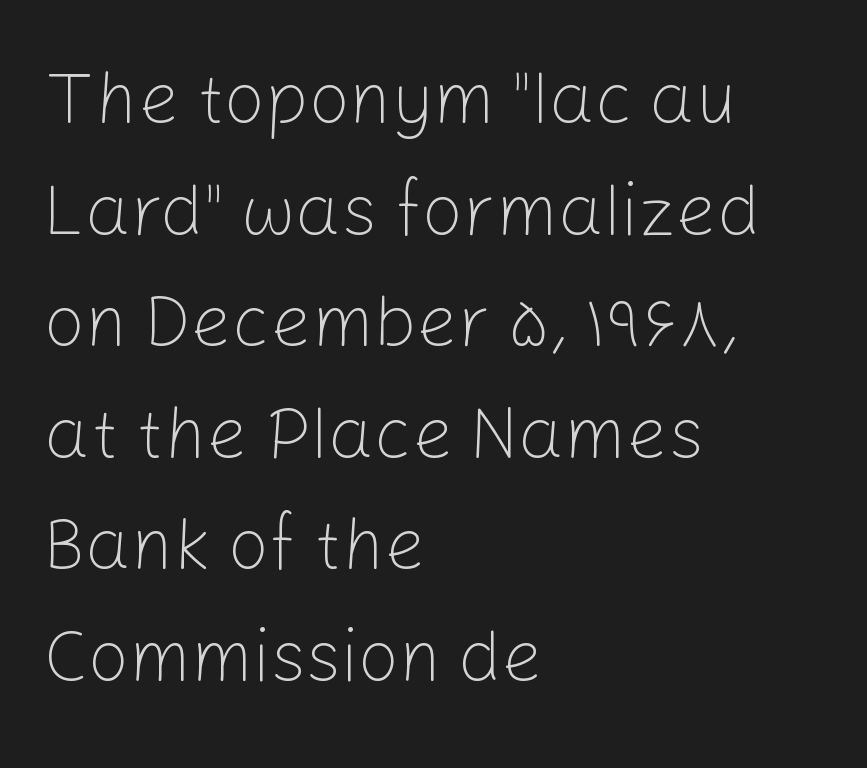
{"serif": "no", "italic": "no", "bold": "no", "weight": "light", "width": "normal", "stroke_contrast": "low", "x_height": "medium", "monospaced": "no", "underline": "no", "align": "left", "line_spacing": "normal", "line_spacing_ratio": 1.55, "letter_spacing": "normal", "letter_spacing_em": 0.0, "glyph_px": 72}
